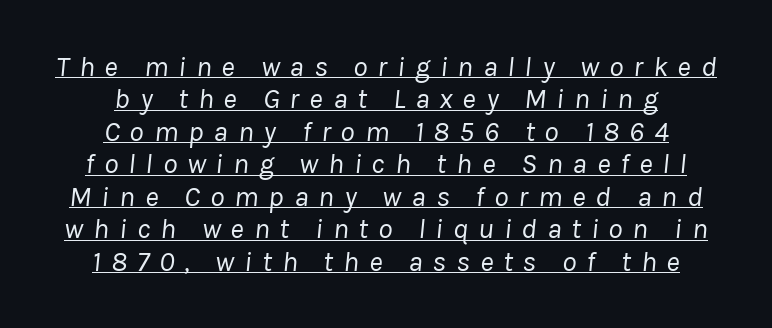
{"italic": "yes", "lean": "right", "slant_degrees": 8, "bold": "no", "weight": "regular", "width": "normal", "stroke_contrast": "low", "x_height": "medium", "monospaced": "no", "underline": "yes", "align": "center", "line_spacing": "tight", "line_spacing_ratio": 1.12, "letter_spacing": "wide", "letter_spacing_em": 0.34, "glyph_px": 29}
